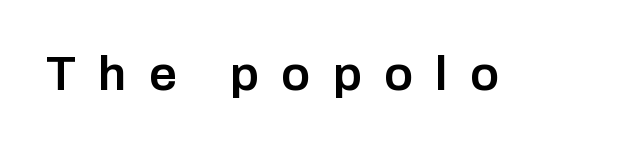
The zone under the glyphs is completely vacant. Designer's note — italics off, roman on. Typesetter's note: demi weight, one step under bold. The horizontal fit of the characters is loose and conspicuously gappy. This sample has the flowing, uneven cadence of proportional lettering. The text was rendered using a sans face with plain stroke endings.
